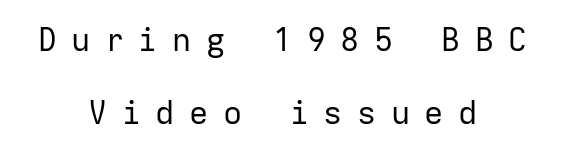
The image shows 32 px regular-weight sans-serif type, upright, monospaced; set centered, loose line spacing (2.29x), unusually wide letter spacing (+0.45 em), not underlined; low stroke contrast and a medium x-height.
